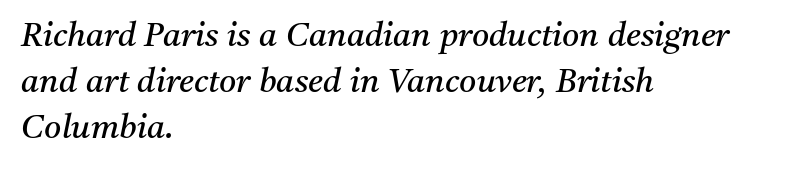
Q: Is the text bold? A: No.
Q: Is the text italic (slanted)? A: Yes, it leans right by about 11 degrees.
Q: Is the typeface a serif or a sans-serif typeface? A: Serif.
Q: Is the text underlined? A: No.
Q: How is the paragraph aligned? A: Left-aligned.
Q: Is the spacing between letters normal or unusually wide? A: Normal.
Q: Is the spacing between lines tight, normal or loose? A: Normal.
Q: Width (condensed, normal, or wide)? A: Normal.
Q: Stroke contrast? A: Medium.
Q: x-height? A: Medium.
Q: Monospaced? A: No.
